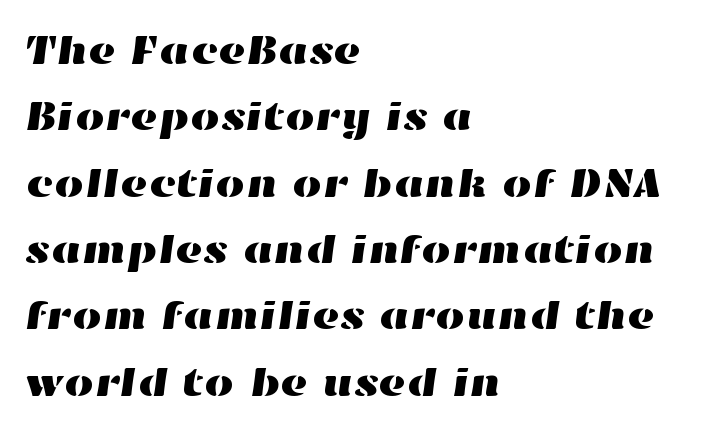
The image shows 42 px wide type; set left-aligned, normal line spacing (1.58x), normal letter spacing, not underlined; high stroke contrast and a medium x-height.
